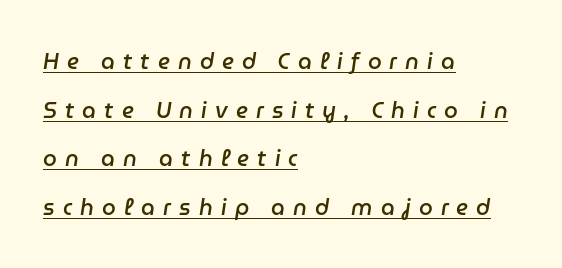
The image shows 22 px text type, italic (leaning right); set left-aligned, loose line spacing (2.21x), unusually wide letter spacing (+0.37 em), underlined.
